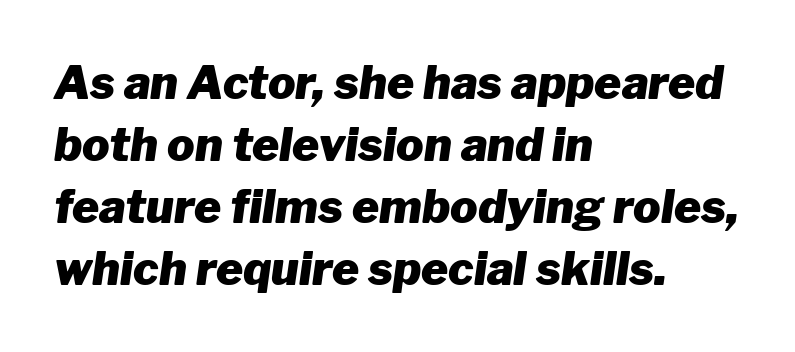
The image shows 46 px heavy type, italic (leaning right); set left-aligned, normal line spacing (1.35x), normal letter spacing, not underlined; low stroke contrast and a medium x-height.
